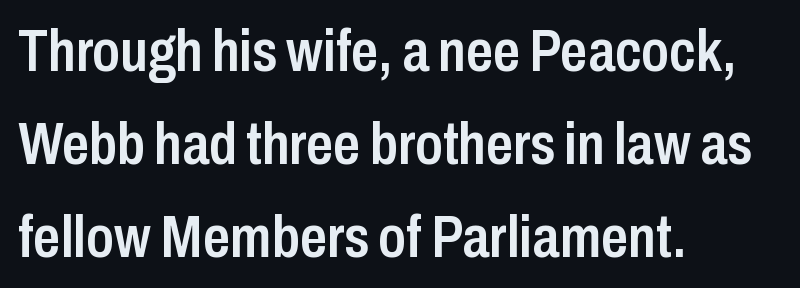
Q: Is the text bold? A: Semi-bold.
Q: Is the text italic (slanted)? A: No, it is upright.
Q: Is the typeface a serif or a sans-serif typeface? A: Sans-serif.
Q: Is the text underlined? A: No.
Q: How is the paragraph aligned? A: Left-aligned.
Q: Is the spacing between letters normal or unusually wide? A: Normal.
Q: Is the spacing between lines tight, normal or loose? A: Normal.
Q: Width (condensed, normal, or wide)? A: Condensed.
Q: Stroke contrast? A: Low.
Q: x-height? A: Medium.
Q: Monospaced? A: No.
